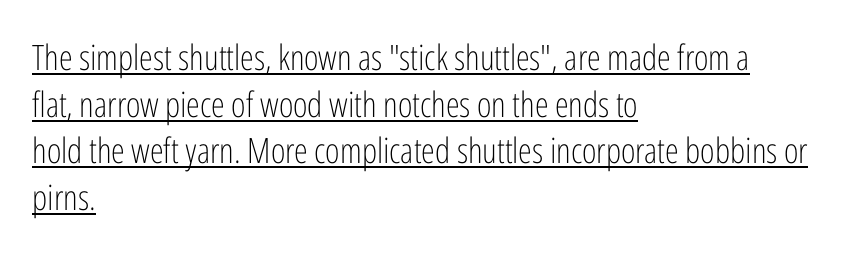
Q: Is the text bold? A: No.
Q: Is the text italic (slanted)? A: No, it is upright.
Q: Is the typeface a serif or a sans-serif typeface? A: Sans-serif.
Q: Is the text underlined? A: Yes.
Q: How is the paragraph aligned? A: Left-aligned.
Q: Is the spacing between letters normal or unusually wide? A: Normal.
Q: Is the spacing between lines tight, normal or loose? A: Normal.
Q: Width (condensed, normal, or wide)? A: Condensed.
Q: Stroke contrast? A: Low.
Q: x-height? A: Medium.
Q: Monospaced? A: No.
